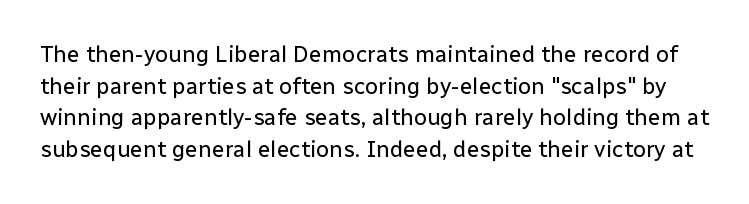
The image shows 23 px text type, upright; set normal line spacing (1.38x), normal letter spacing, not underlined.
